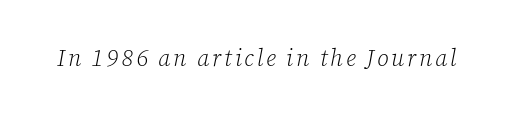
Q: Is the text bold? A: No.
Q: Is the text italic (slanted)? A: Yes, it leans right by about 12 degrees.
Q: Is the text underlined? A: No.
